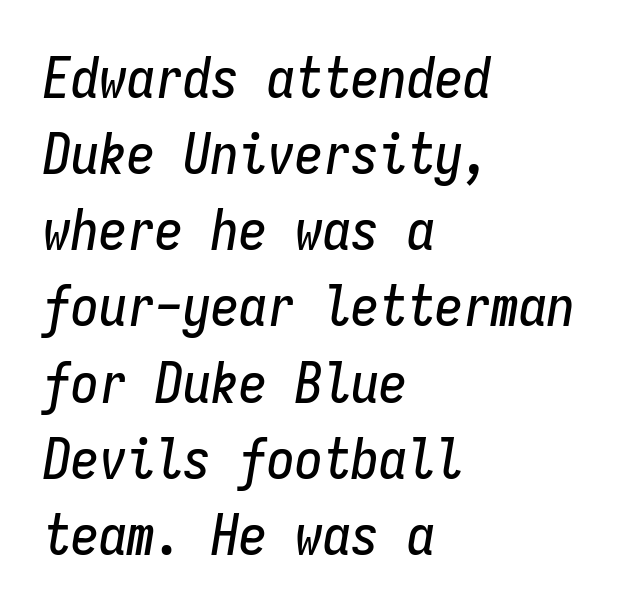
{"italic": "yes", "lean": "right", "slant_degrees": 9, "width": "condensed", "stroke_contrast": "low", "x_height": "medium", "monospaced": "yes", "underline": "no", "align": "left", "line_spacing": "normal", "line_spacing_ratio": 1.36, "letter_spacing": "normal", "letter_spacing_em": 0.0, "glyph_px": 56}
